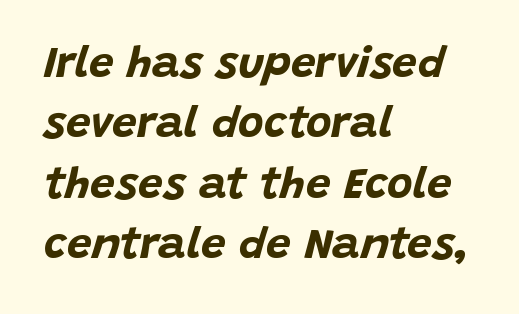
The image shows 44 px bold type, italic (leaning right); set left-aligned, normal line spacing (1.37x), normal letter spacing, not underlined; low stroke contrast and a large x-height.
